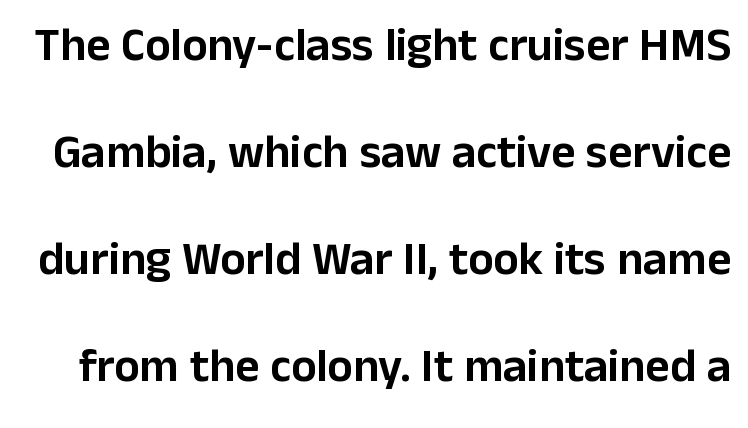
Q: Is the text italic (slanted)? A: No, it is upright.
Q: Is the typeface a serif or a sans-serif typeface? A: Sans-serif.
Q: Is the text underlined? A: No.
Q: Is the spacing between letters normal or unusually wide? A: Normal.
Q: Is the spacing between lines tight, normal or loose? A: Loose.
Q: Width (condensed, normal, or wide)? A: Normal.
Q: Stroke contrast? A: Low.
Q: x-height? A: Medium.
Q: Monospaced? A: No.
